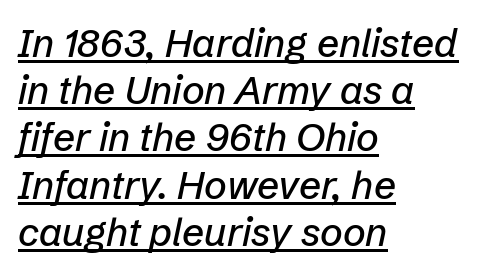
Q: Is the text italic (slanted)? A: Yes, it leans right by about 12 degrees.
Q: Is the text underlined? A: Yes.
Q: How is the paragraph aligned? A: Left-aligned.
Q: Is the spacing between letters normal or unusually wide? A: Normal.
Q: Width (condensed, normal, or wide)? A: Normal.
Q: Stroke contrast? A: Low.
Q: x-height? A: Medium.
Q: Monospaced? A: No.
